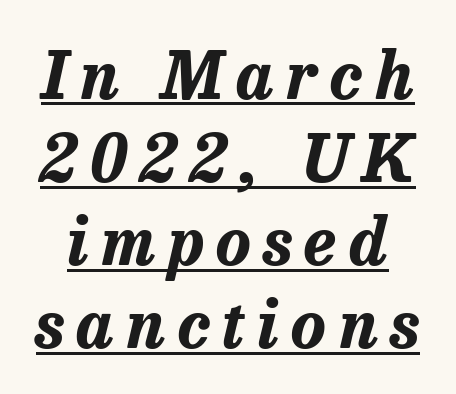
Horizontal bands of white between lines are of average thickness. The typesetter has applied underlining to the passage shown. Compared with ordinary roman type, these characters are visibly tilted. The letters advance in unequal steps, a hallmark of proportional type. I'd describe the lettering as bold — thick and assertive.
